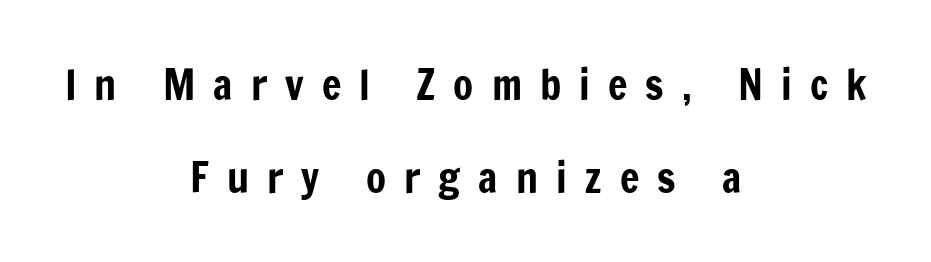
Upright lettering throughout. Caption: expanded tracking, letters set apart. Nobody drew a line under any word here. Notice the wide empty band between every row — that's loose leading.
